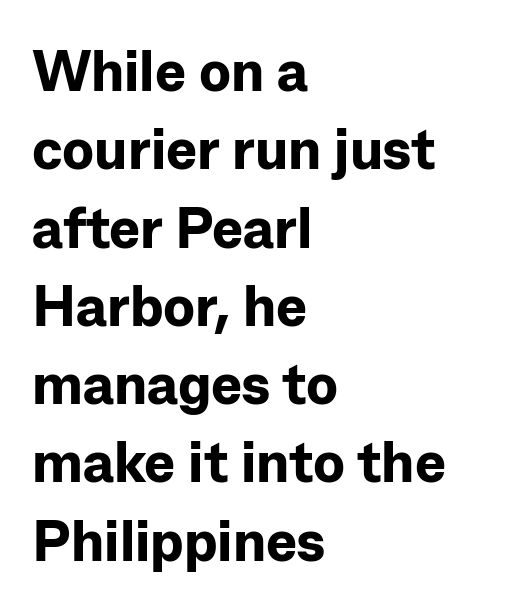
Q: Is the text bold? A: Yes.
Q: Is the text italic (slanted)? A: No, it is upright.
Q: Is the typeface a serif or a sans-serif typeface? A: Sans-serif.
Q: Is the text underlined? A: No.
Q: How is the paragraph aligned? A: Left-aligned.
Q: Is the spacing between letters normal or unusually wide? A: Normal.
Q: Is the spacing between lines tight, normal or loose? A: Normal.
Q: Width (condensed, normal, or wide)? A: Normal.
Q: Stroke contrast? A: Low.
Q: x-height? A: Medium.
Q: Monospaced? A: No.
